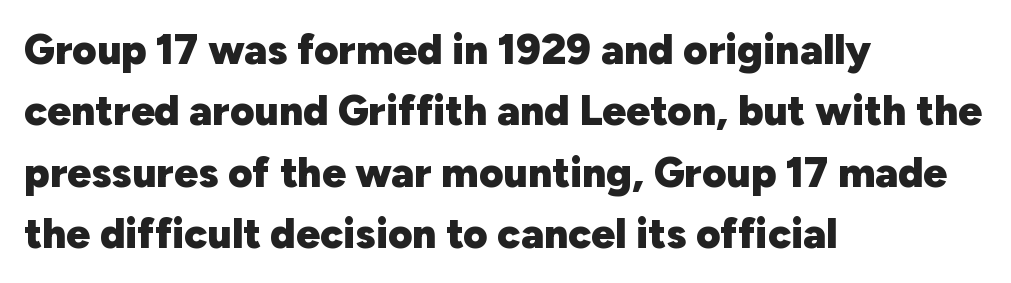
The image shows 42 px heavy sans-serif type, upright; set left-aligned, normal line spacing (1.46x), normal letter spacing, not underlined; low stroke contrast and a medium x-height.
